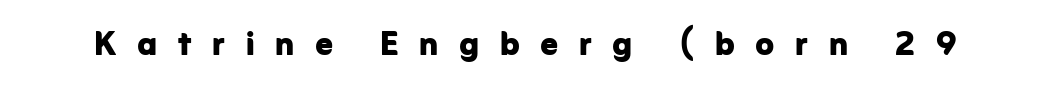
The specimen omits any rule beneath the text block's lines. Looks like regular typesetting: each glyph gets only the width it needs. In terms of posture, this sample is upright. The designer went with a sans here, leaving each stem footless.
